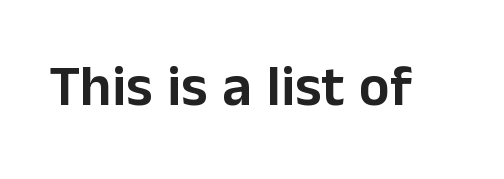
The letters advance in unequal steps, a hallmark of proportional type. The characters display no serif detailing; their extremities are plain. Ascenders rise straight up at ninety degrees. In terms of letterspacing, this is plain default setting. Decoration check: the copy has no underline.
